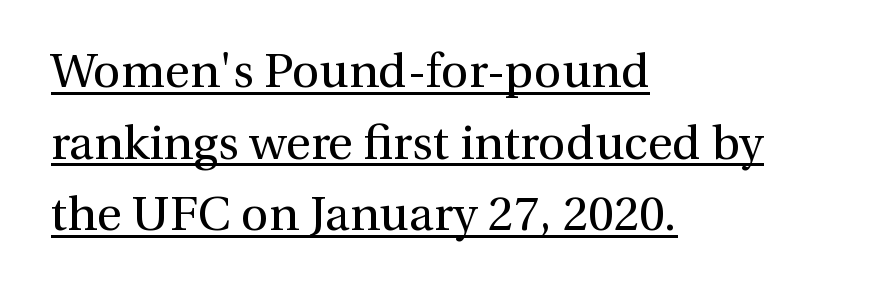
The horizontal fit of the characters is conventional and even. The strokes are not fattened; the text isn't bold. Teacher's note: observe the even left margin — that is flush-left alignment. This sample carries an underscore along the baseline area.
